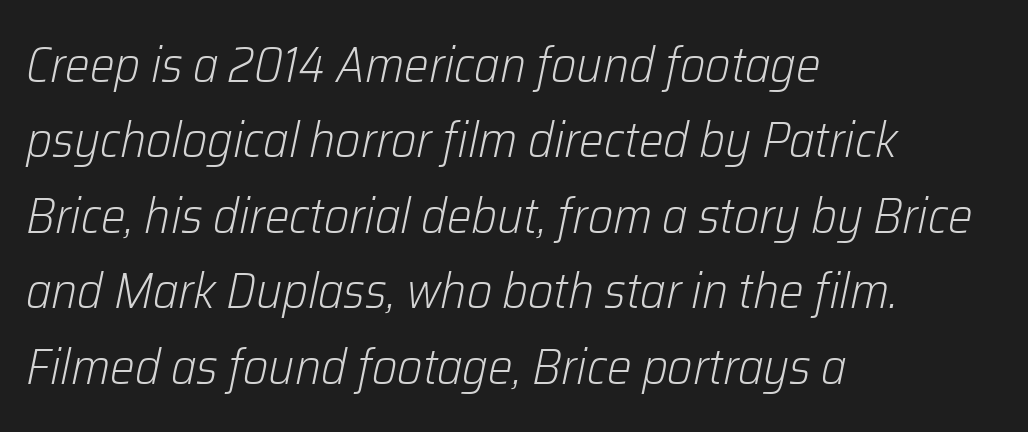
{"italic": "yes", "lean": "right", "slant_degrees": 12, "bold": "no", "weight": "light", "width": "normal", "stroke_contrast": "low", "x_height": "medium", "monospaced": "no", "underline": "no", "align": "left", "line_spacing": "normal", "line_spacing_ratio": 1.54, "letter_spacing": "normal", "letter_spacing_em": 0.0, "glyph_px": 49}
